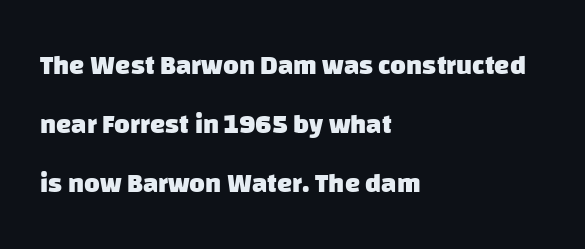
Is the block centered? No — it sits flush against the left margin. In terms of letterspacing, this is plain default setting. In terms of weight, the rendering is a true, heavy bold. How would I describe the line gaps? Wide and relaxed. Anything drawn beneath the words? Only blank space.
